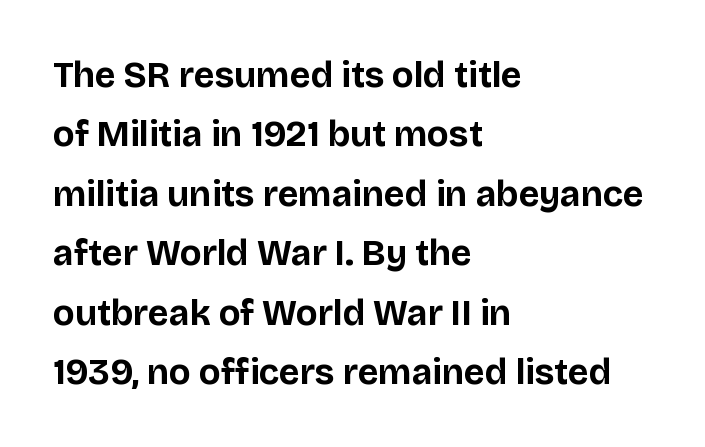
The type is set solid horizontally, with unmodified tracking. Underline: absent. Italic: no, the glyphs are upright roman. Plenty of ink on the page — the face is bold. Grotesque or geometric, the face here clearly has no serifs.
